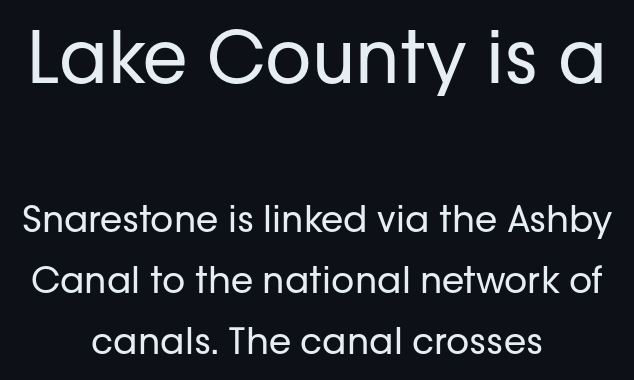
Q: Is the text bold? A: No.
Q: Is the text italic (slanted)? A: No, it is upright.
Q: Is the typeface a serif or a sans-serif typeface? A: Sans-serif.
Q: Is the text underlined? A: No.
Q: How is the paragraph aligned? A: Centered.
Q: Is the spacing between letters normal or unusually wide? A: Normal.
Q: Is the spacing between lines tight, normal or loose? A: Normal.
Q: Which block of text is set in a larger size, the first (top) or the second (bottom)? A: The first (top) one.
Q: Width (condensed, normal, or wide)? A: Normal.
Q: Stroke contrast? A: Low.
Q: x-height? A: Medium.
Q: Monospaced? A: No.
